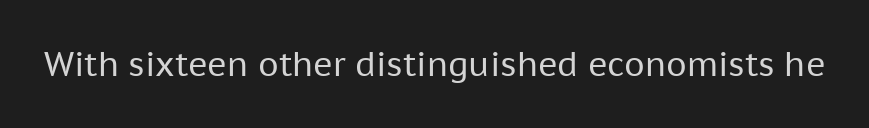
Q: Is the text bold? A: No.
Q: Is the text italic (slanted)? A: No, it is upright.
Q: Is the typeface a serif or a sans-serif typeface? A: Sans-serif.
Q: Is the text underlined? A: No.
Q: Is the spacing between letters normal or unusually wide? A: Normal.
Q: Width (condensed, normal, or wide)? A: Normal.
Q: Stroke contrast? A: Low.
Q: x-height? A: Medium.
Q: Monospaced? A: No.
